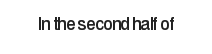
The image shows 21 px text type, upright; set normal letter spacing, not underlined.
